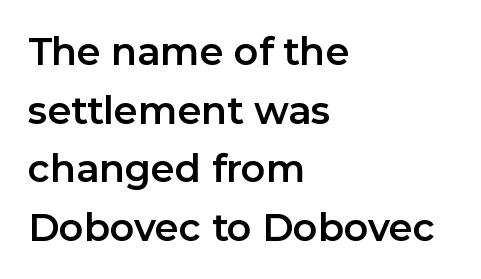
{"serif": "no", "italic": "no", "width": "normal", "stroke_contrast": "low", "x_height": "medium", "monospaced": "no", "underline": "no", "align": "left", "line_spacing": "normal", "line_spacing_ratio": 1.54, "letter_spacing": "normal", "letter_spacing_em": 0.0, "glyph_px": 38}
